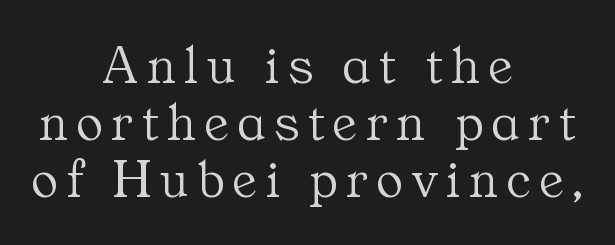
Stroke terminals: seriffed. The space beneath each line is pristine and unruled. The rendering uses natural spacing where letterforms have individual widths. Quick note: not italic, upright. The text block is weighted toward neither margin, spreading evenly from the middle. The weight tops out at a normal text grade.
